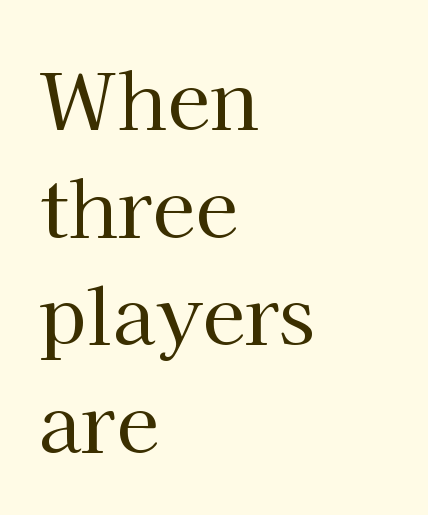
The image shows 78 px regular-weight serif type, upright; set left-aligned, normal line spacing (1.38x), normal letter spacing, not underlined; high stroke contrast and a medium x-height.
